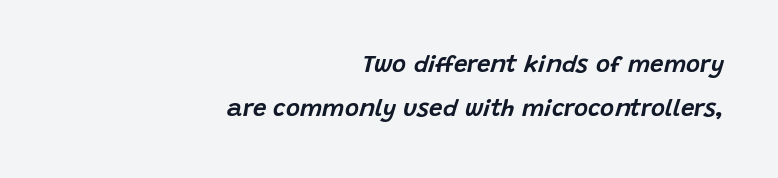
The image shows 24 px text type, italic (leaning right); set right-aligned, line spacing 1.85x, normal letter spacing, not underlined.
